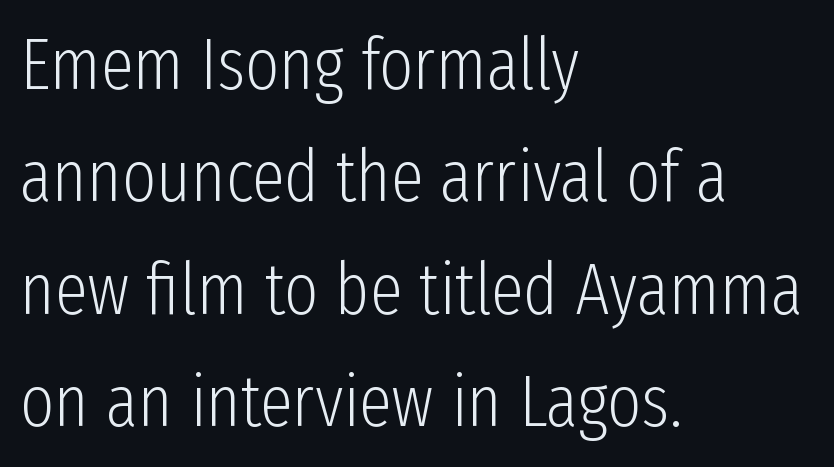
{"serif": "no", "italic": "no", "bold": "no", "weight": "light", "width": "condensed", "stroke_contrast": "low", "x_height": "medium", "monospaced": "no", "underline": "no", "align": "left", "line_spacing": "normal", "line_spacing_ratio": 1.54, "letter_spacing": "normal", "letter_spacing_em": 0.0, "glyph_px": 73}
